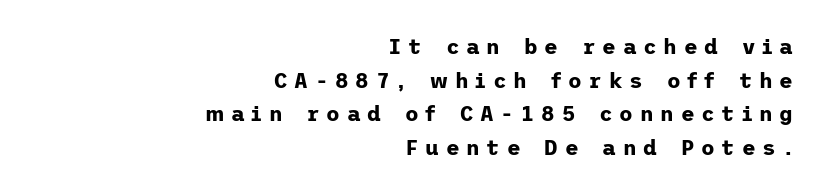
{"italic": "no", "bold": "yes", "underline": "no", "align": "right", "line_spacing": "normal", "line_spacing_ratio": 1.6, "letter_spacing": "wide", "letter_spacing_em": 0.32, "glyph_px": 21}
